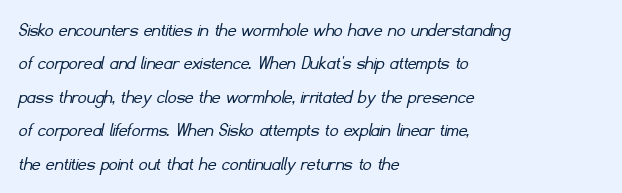
Q: Is the text bold? A: No.
Q: Is the text underlined? A: No.
Q: How is the paragraph aligned? A: Left-aligned.
Q: Is the spacing between letters normal or unusually wide? A: Normal.
Q: Is the spacing between lines tight, normal or loose? A: Normal.
